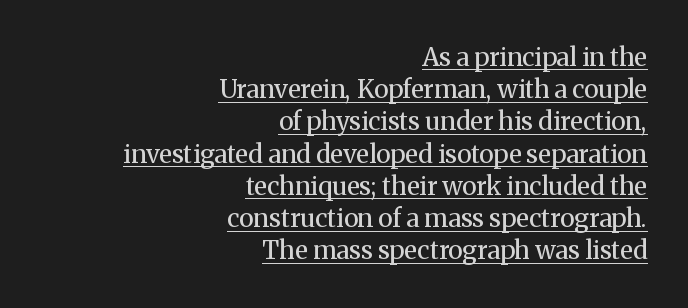
Layout note: lines flush right. It's the straight-up-and-down kind of type. Notice how a bar underscores the lettering throughout. Quick note: interline space is typical. The passage shown has conventional tracking throughout. The weight would be labelled regular, book, light, or lighter still.
